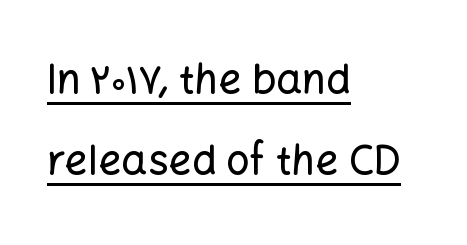
This sample uses a sans-serif face. The lettering is marked with a stroke running underneath it. Here the designer chose a conventional face with non-uniform glyph widths. This is the regular roman posture of the typeface.
